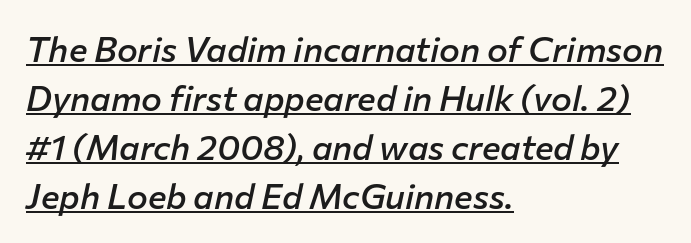
{"italic": "yes", "lean": "right", "slant_degrees": 12, "bold": "semi", "weight": "semibold", "width": "normal", "stroke_contrast": "low", "x_height": "medium", "monospaced": "no", "underline": "yes", "align": "left", "line_spacing": "normal", "line_spacing_ratio": 1.4, "letter_spacing": "normal", "letter_spacing_em": 0.0, "glyph_px": 35}
